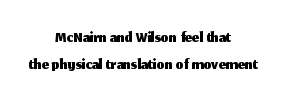
{"italic": "no", "underline": "no", "align": "center", "line_spacing": "tight", "line_spacing_ratio": 1.09, "letter_spacing": "normal", "letter_spacing_em": 0.0, "glyph_px": 25}
